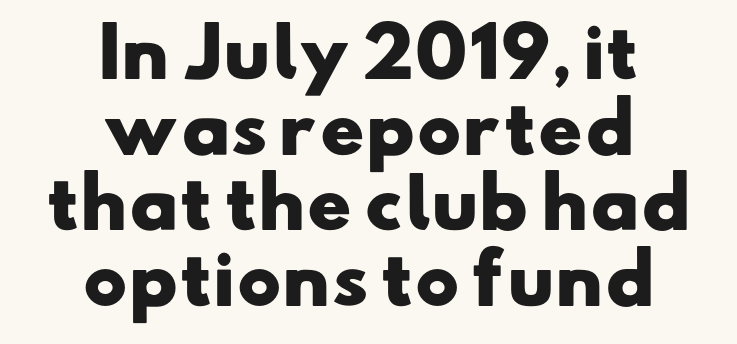
The image shows 67 px heavy, wide sans-serif type; set centered, tight line spacing (1.13x), normal letter spacing, not underlined; low stroke contrast and a small x-height.
